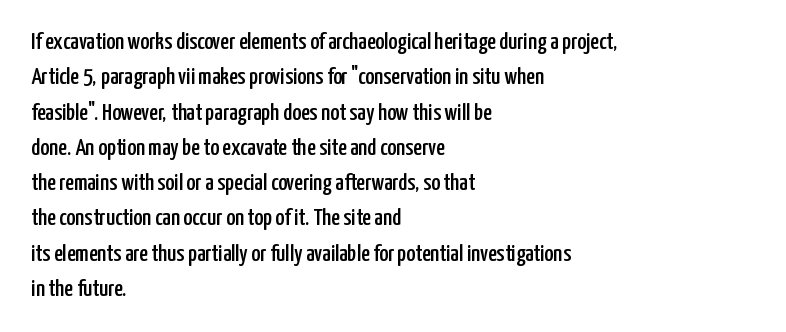
{"italic": "no", "underline": "no", "align": "left", "line_spacing": "normal", "line_spacing_ratio": 1.47, "letter_spacing": "normal", "letter_spacing_em": 0.0, "glyph_px": 24}
